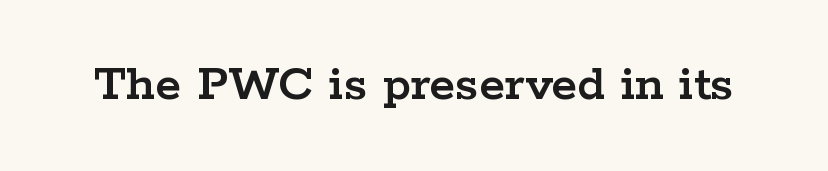
Inter-character spacing is left at the font's built-in metrics. This sample has the flowing, uneven cadence of proportional lettering. Beneath every word, the page is bare. The text was rendered using a seriffed face with decorative stroke endings. Characters remain perfectly vertical along every line.
